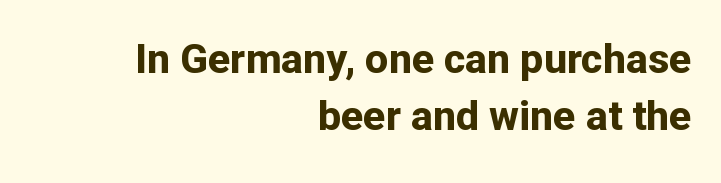
On the weight axis this lands at bold, roughly 700. Proportional: the letters do not fall into vertical columns. This sample uses an upright cut, with every glyph sitting square on the baseline. Is the letter spacing exaggerated? No — it looks like the ordinary default. Typographically, this falls in the sans-serif category. Reading down the block, your eye finds every line finishing at a fixed right position.
